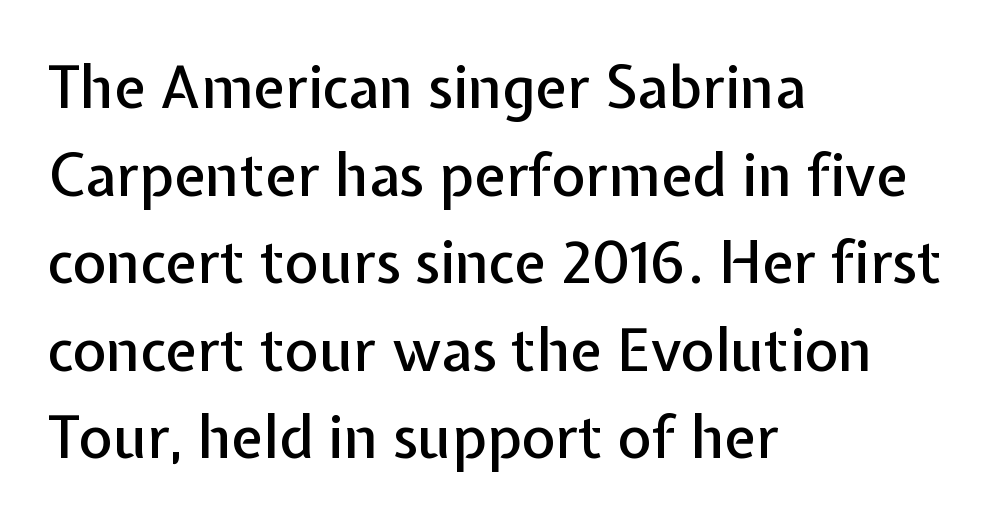
Spacing between characters is what you'd get straight out of the box. This sample keeps an unexceptional amount of space between lines. Here the designer chose a conventional face with non-uniform glyph widths. Each row of text sits above clean, open space. A roman cut, with each character standing at attention. Leftover space on each line is placed entirely after the last word.
